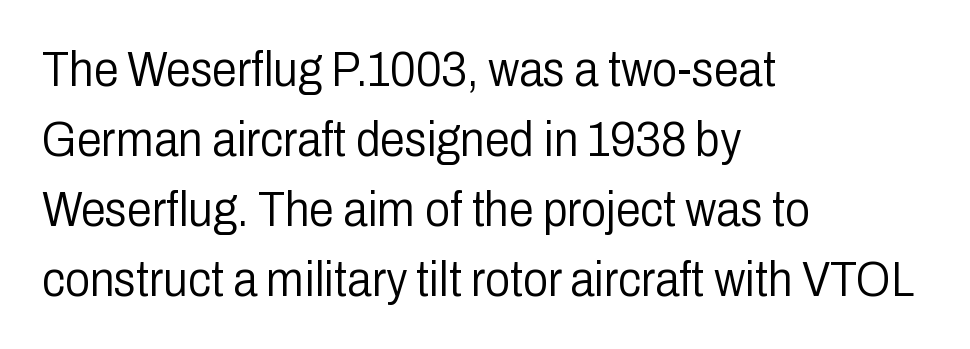
{"serif": "no", "italic": "no", "bold": "no", "weight": "light", "width": "condensed", "stroke_contrast": "low", "x_height": "medium", "monospaced": "no", "underline": "no", "align": "left", "line_spacing": "normal", "line_spacing_ratio": 1.4, "letter_spacing": "normal", "letter_spacing_em": 0.0, "glyph_px": 50}
